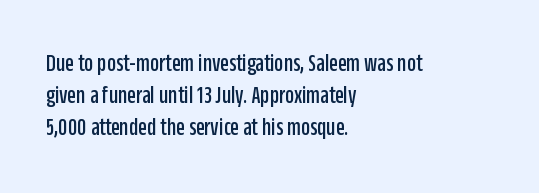
The image shows 25 px text type, upright; set left-aligned, normal line spacing (1.29x), normal letter spacing, not underlined.
